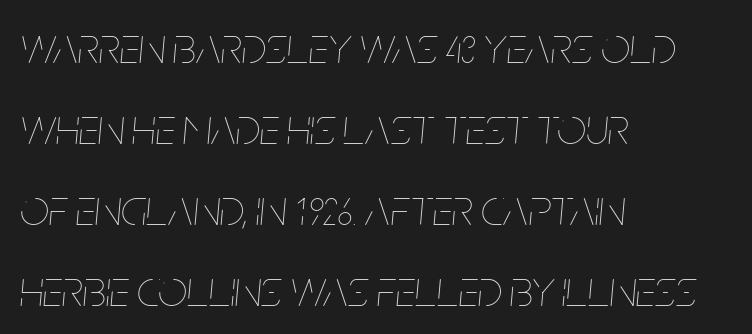
{"italic": "yes", "lean": "right", "slant_degrees": 5, "bold": "no", "weight": "thin", "width": "condensed", "stroke_contrast": "low", "x_height": "large", "monospaced": "no", "underline": "no", "align": "left", "line_spacing": "normal", "line_spacing_ratio": 1.59, "letter_spacing": "normal", "letter_spacing_em": 0.0, "glyph_px": 51}
